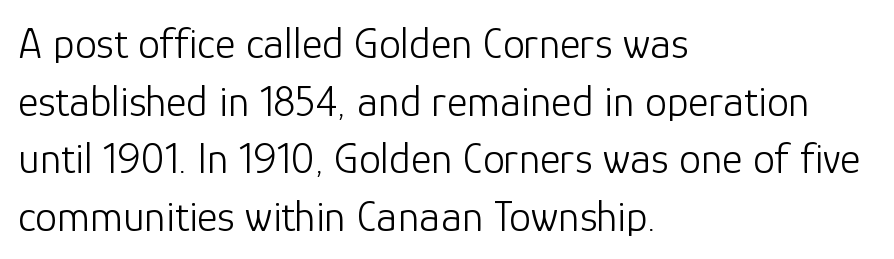
A typesetter would call this zero additional tracking. In terms of leading, this rendering sits right in the middle. The setting favours the left margin, as ordinary paragraphs usually do. Is this a fixed-width face? No — the glyphs have proportional, varying widths. A sans-serif font was chosen for this passage.
